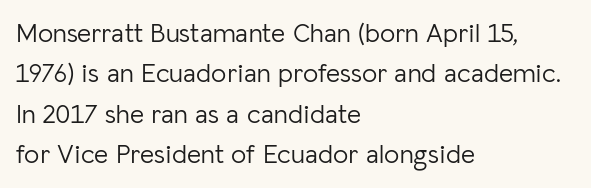
{"italic": "no", "bold": "no", "underline": "no", "align": "left", "line_spacing": "normal", "line_spacing_ratio": 1.5, "letter_spacing": "normal", "letter_spacing_em": 0.0, "glyph_px": 27}
